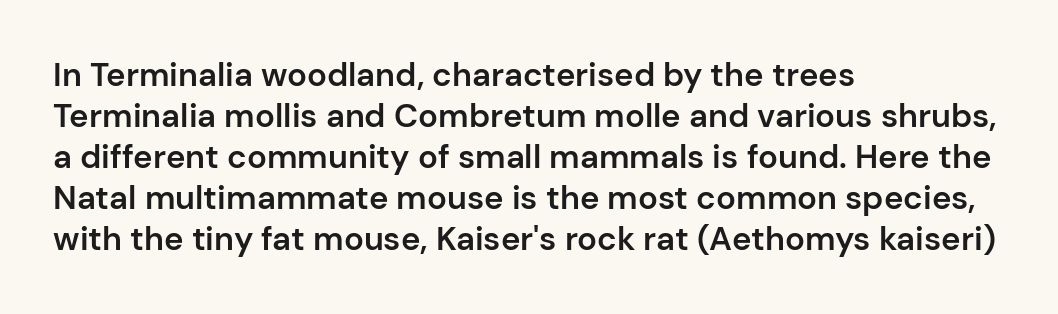
The image shows 33 px semibold sans-serif type, upright; set left-aligned, line spacing 1.24x, normal letter spacing, not underlined; low stroke contrast and a medium x-height.
